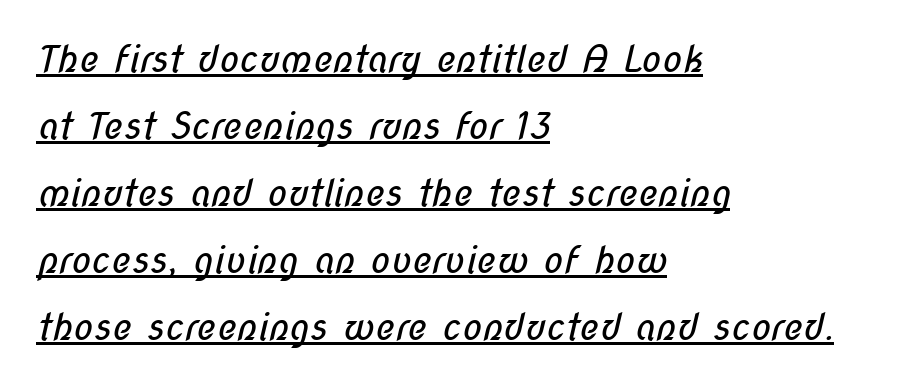
The letters advance in unequal steps, a hallmark of proportional type. Unbolded letterforms with no extra heft. Quick note: underline on. Default kerning and tracking; the words read as compact shapes. No feet cap the strokes, marking this as sans-serif type. The passage is arranged the way most books set body copy — flush left.
